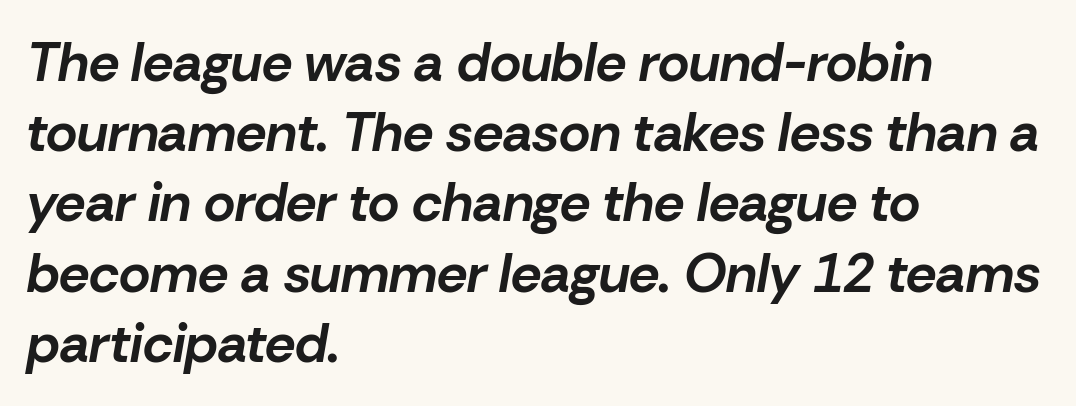
Each line starts at the same left margin while the right side varies. Strong, thick strokes mark this as bold type. The rows are spaced the way most documents space them. Caption: standard tracking, unaltered. Emphasis-style slanted type is in use. The area under the type is left untouched.
